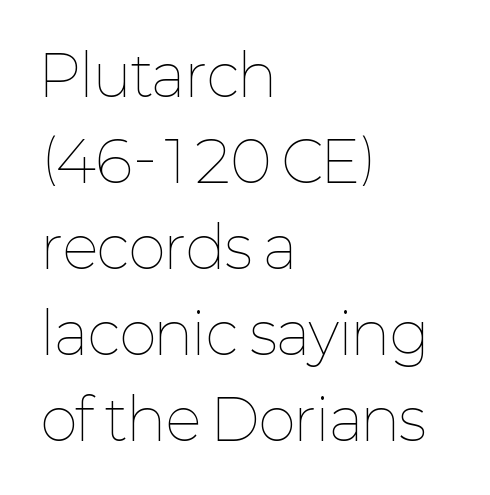
The typography opts for an upright posture over an oblique one. Which margin do the lines hug? The left one — the right edge is uneven. The space beneath each line is pristine and unruled. Proportional: the letters do not fall into vertical columns.
